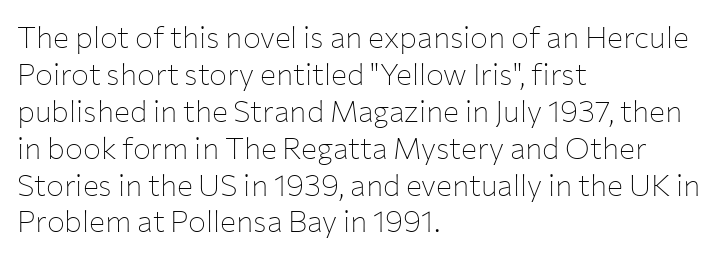
The string is rendered with underlining switched off. The rendering keeps characters at their native spacing. Horizontal alignment here is leftward, the default for most running prose. Each letter's strokes conclude bluntly, with no projecting serifs. Posture: straight, roman, zero tilt.
